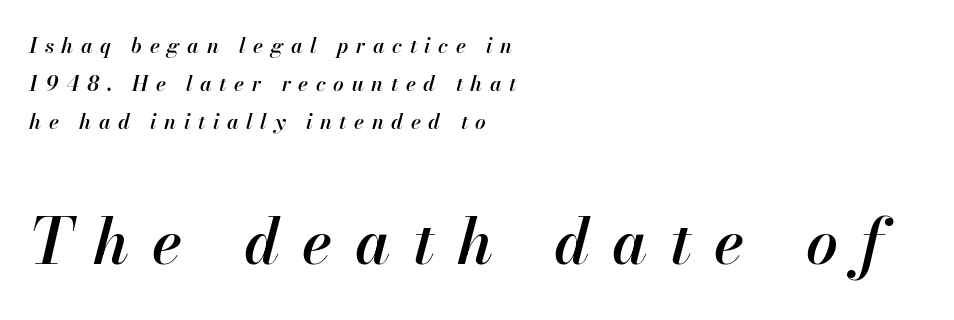
The image shows 63 px semibold type, italic (leaning right); set left-aligned, line spacing 1.81x, unusually wide letter spacing (+0.36 em), not underlined; the second (bottom) block is 3.0x larger; high stroke contrast and a small x-height.
